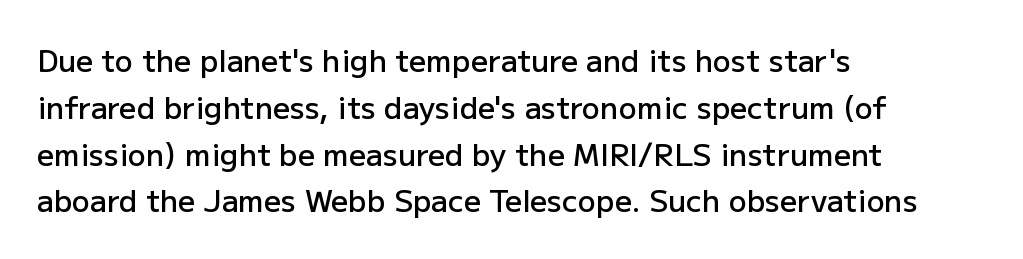
{"serif": "no", "italic": "no", "bold": "semi", "weight": "semibold", "width": "normal", "stroke_contrast": "low", "x_height": "medium", "monospaced": "no", "underline": "no", "align": "left", "line_spacing": "normal", "line_spacing_ratio": 1.56, "letter_spacing": "normal", "letter_spacing_em": 0.0, "glyph_px": 30}
